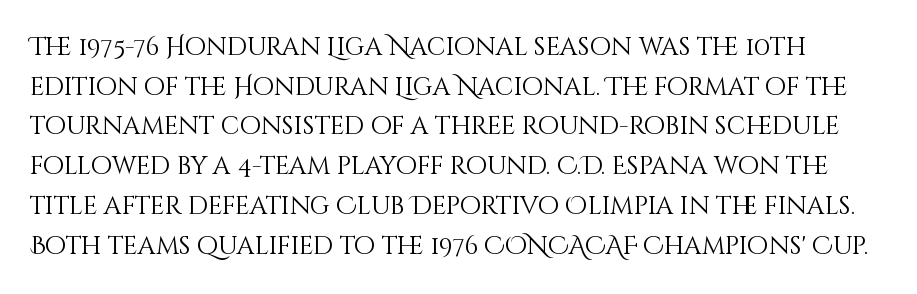
Q: Is the text bold? A: No.
Q: Is the text italic (slanted)? A: No, it is upright.
Q: Is the text underlined? A: No.
Q: Is the spacing between letters normal or unusually wide? A: Normal.
Q: Is the spacing between lines tight, normal or loose? A: Normal.
